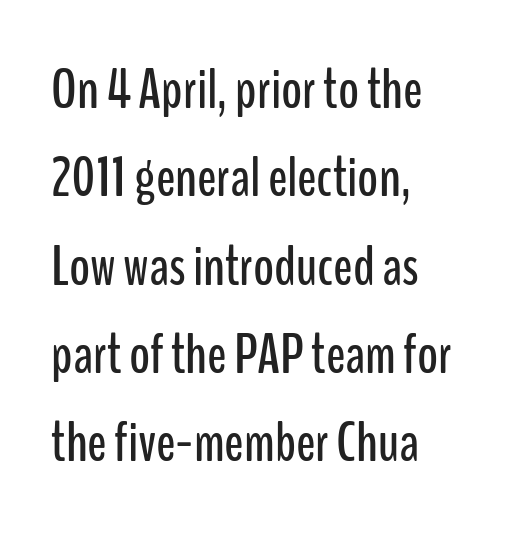
The lines are quadded left. Rows of type keep a routine distance in the vertical direction. Is this a fixed-width face? No — the glyphs have proportional, varying widths. Rule under the text: the space is simply empty. The face used here is a sans, in the tradition of grotesques and geometrics. Do the letters lean? They stand straight.
